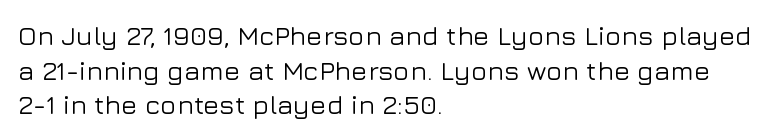
You could call the tracking neutral — neither tight nor loose. Interline gaps are of average width in this sample. The zone under the glyphs is completely vacant. A classic flush-left, rag-right setting is used for this passage. Style check: upright.
